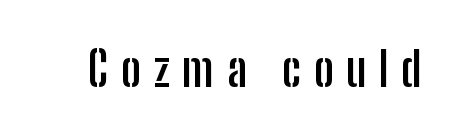
These lines are rendered in a variable-pitch font. Set as a true bold cut, around the 700 mark. In terms of letterspacing, this is a distinctly airy, spread setting. These lines were composed using upright roman letters.
